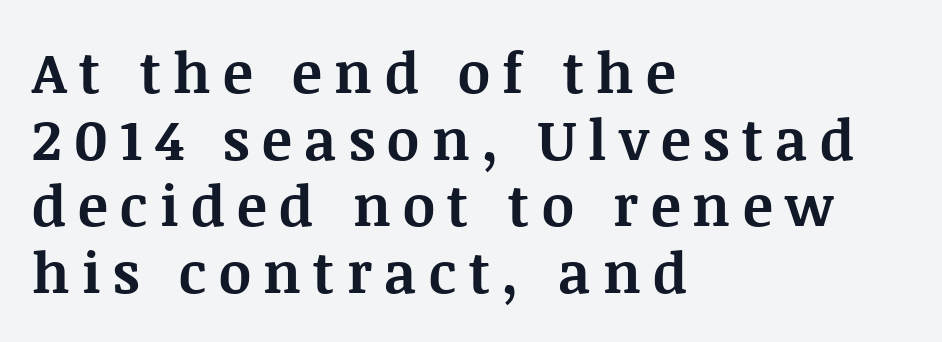
The gap between lines stays unmarked. To sum up the face: it has serifs. The letters advance in unequal steps, a hallmark of proportional type. Notice how thick the strokes are: this is what a full bold looks like. The lines in this sample share a left origin and differ only in where they stop. Every character sits straight up, as roman type does.
